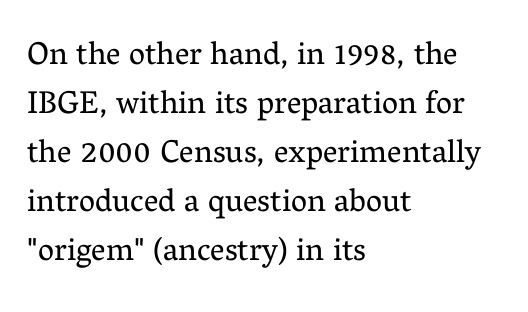
The lines are quadded left. Compared with typical paragraphs, the rows here are spaced about the same. A roman cut, with each character standing at attention. The letterforms sit shoulder to shoulder at normal distance.
